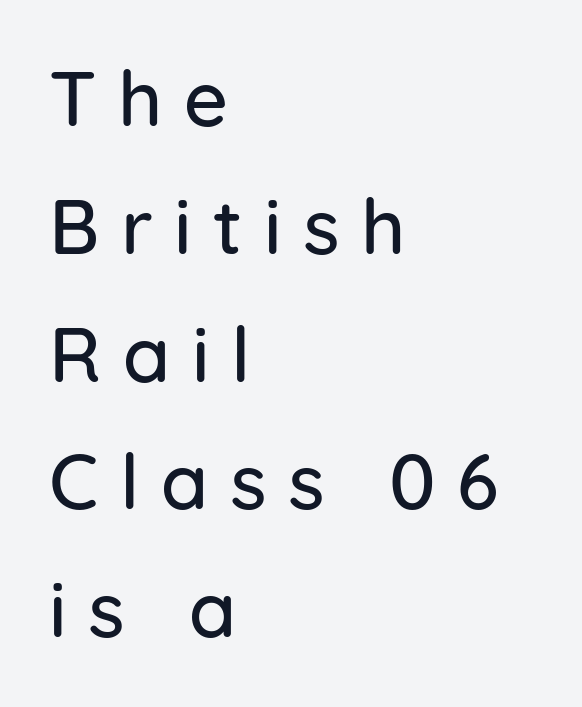
Q: Is the text italic (slanted)? A: No, it is upright.
Q: Is the typeface a serif or a sans-serif typeface? A: Sans-serif.
Q: Is the text underlined? A: No.
Q: How is the paragraph aligned? A: Left-aligned.
Q: Is the spacing between letters normal or unusually wide? A: Unusually wide.
Q: Is the spacing between lines tight, normal or loose? A: Normal.
Q: Width (condensed, normal, or wide)? A: Normal.
Q: Stroke contrast? A: Low.
Q: x-height? A: Medium.
Q: Monospaced? A: No.
